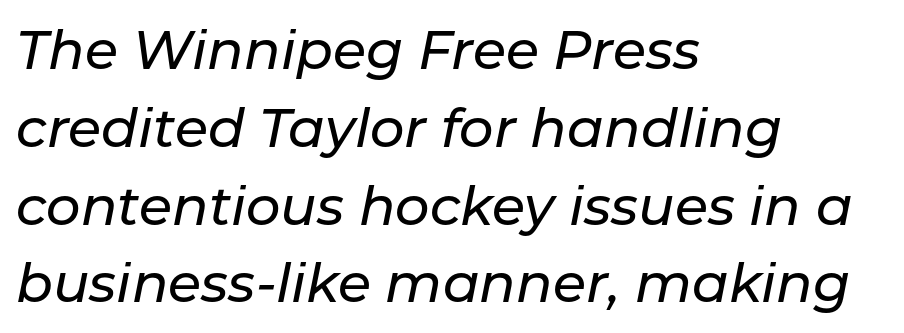
Tracking value appears to be zero — textbook default spacing. Notice how the stems are inclined rather than vertical — that's the hallmark of italics. The passage is arranged the way most books set body copy — flush left. Think of a printed novel: that variable character pitch is what you see here. Normally led — the rows are evenly, conventionally spaced.
